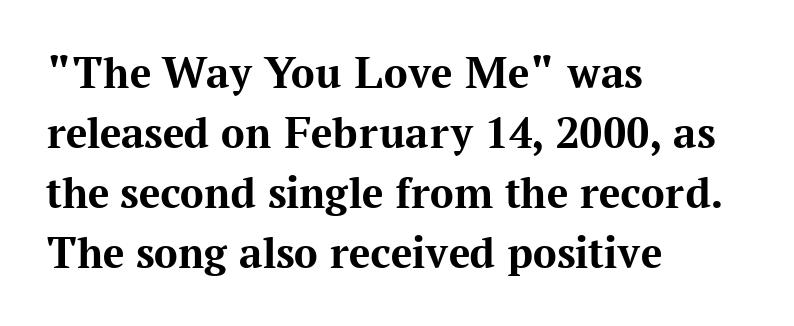
Line beginnings align vertically; line endings do not. To sum up the face: it has serifs. I'd describe the lettering as bold — thick and assertive. Think of a printed novel: that variable character pitch is what you see here.
